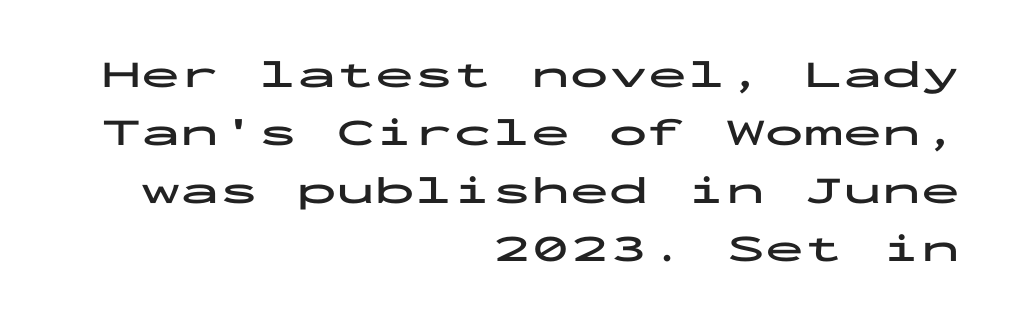
{"serif": "no", "italic": "no", "bold": "yes", "weight": "bold", "width": "wide", "stroke_contrast": "low", "x_height": "medium", "monospaced": "yes", "underline": "no", "align": "right", "line_spacing": "normal", "line_spacing_ratio": 1.49, "letter_spacing": "normal", "letter_spacing_em": 0.0, "glyph_px": 39}
